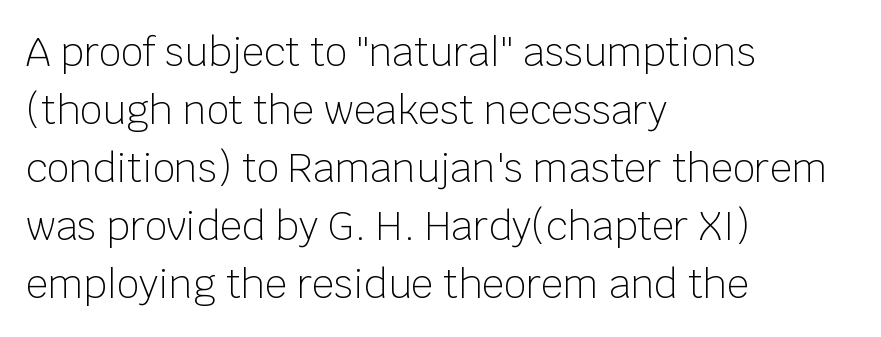
Letters have the restrained weight of plain body copy at most. Spacing verdict: proportional, widths tailored to each character. The designer left line spacing at the default. Every stem runs plumb, perpendicular to the baseline.
